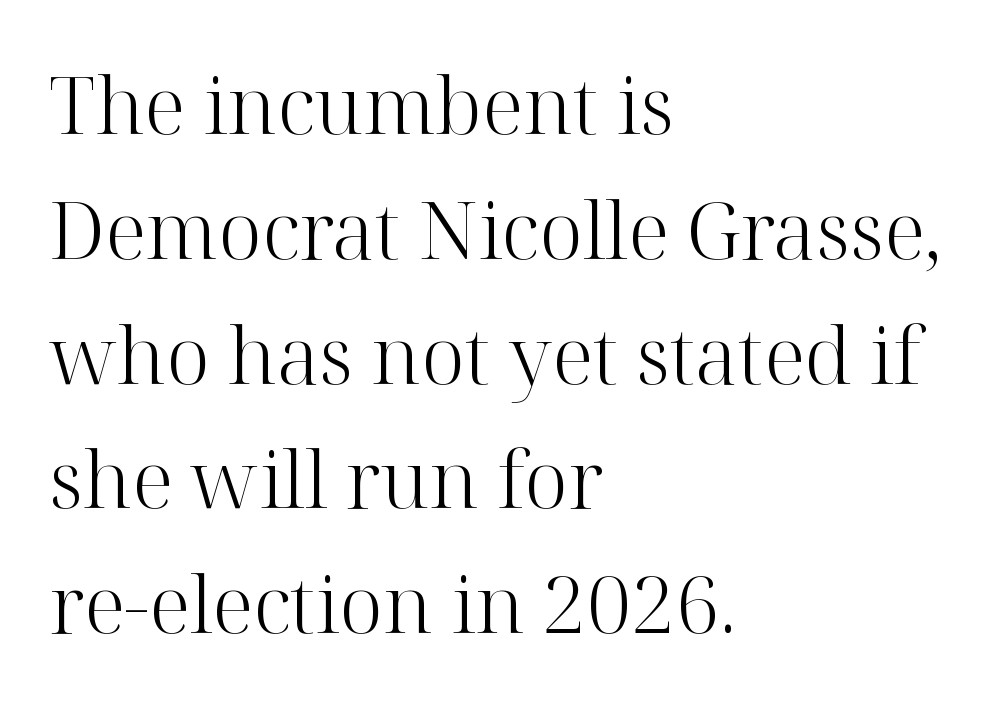
The image shows 79 px light serif type, upright; set left-aligned, normal line spacing (1.58x), normal letter spacing, not underlined; high stroke contrast and a medium x-height.
